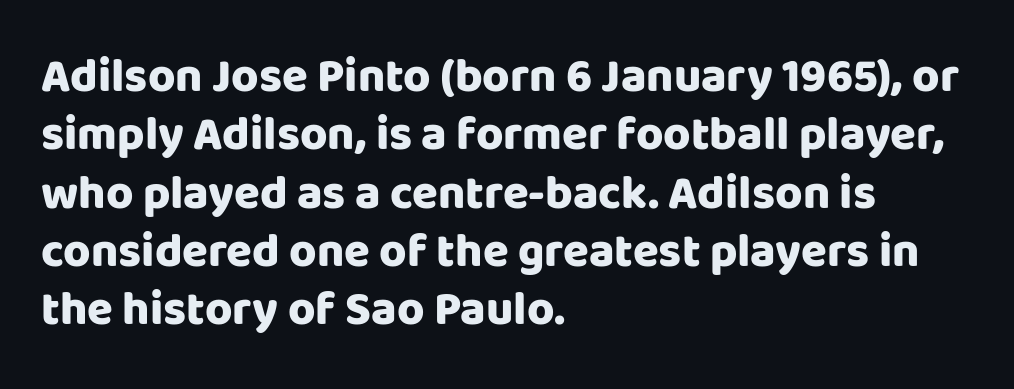
Do the letters lean? They stand straight. The paragraph shown leans on its left margin. This is sans-serif lettering, the kind often seen on screens and signage. Varying glyph widths throughout — classic text-font behaviour.
